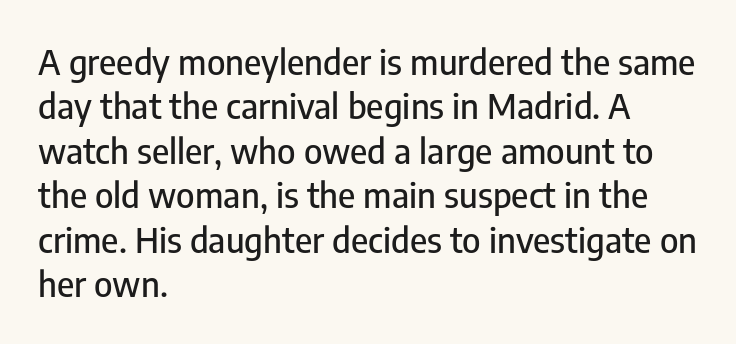
Does the leading feel generous? No, just average. Words appear dense and cohesive because spacing is normal. These lines are set flush left with a ragged right edge. Type without underlining. Each letter keeps its own natural width here, so spacing adapts to shape.
